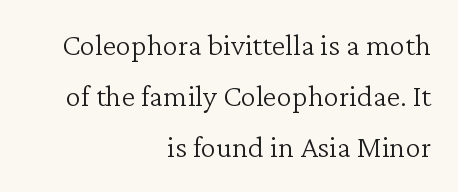
Q: Is the text bold? A: No.
Q: Is the text italic (slanted)? A: No, it is upright.
Q: Is the typeface a serif or a sans-serif typeface? A: Serif.
Q: Is the text underlined? A: No.
Q: How is the paragraph aligned? A: Right-aligned.
Q: Is the spacing between letters normal or unusually wide? A: Normal.
Q: Is the spacing between lines tight, normal or loose? A: Normal.
Q: Width (condensed, normal, or wide)? A: Normal.
Q: Stroke contrast? A: Low.
Q: x-height? A: Medium.
Q: Monospaced? A: No.
